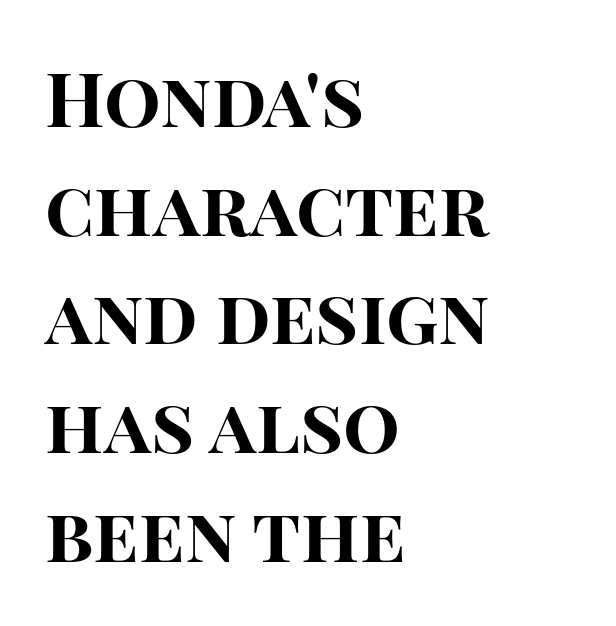
The image shows 75 px bold sans-serif type, upright; set left-aligned, normal line spacing (1.45x), normal letter spacing, not underlined; high stroke contrast and a large x-height.
